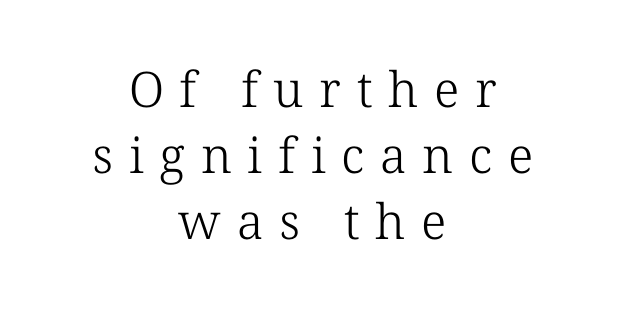
Q: Is the text bold? A: No.
Q: Is the text italic (slanted)? A: No, it is upright.
Q: Is the typeface a serif or a sans-serif typeface? A: Serif.
Q: Is the text underlined? A: No.
Q: How is the paragraph aligned? A: Centered.
Q: Is the spacing between letters normal or unusually wide? A: Unusually wide.
Q: Is the spacing between lines tight, normal or loose? A: Normal.
Q: Width (condensed, normal, or wide)? A: Normal.
Q: Stroke contrast? A: Low.
Q: x-height? A: Medium.
Q: Monospaced? A: No.
